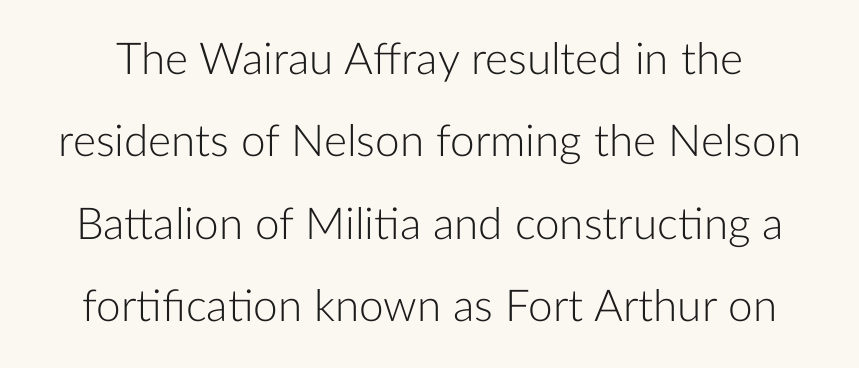
The passage shown is typed in a proportional face where columns would drift. Descenders are the only things crossing below the line. You can tell it's not italic because the verticals are truly vertical. The letters carry no serifs — their stems end cleanly without finishing strokes. Stems and bowls with no extra thickness — not bold.
